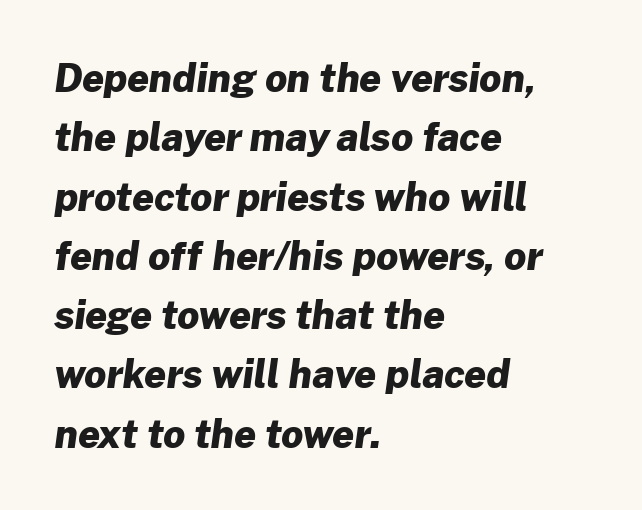
The type is set solid horizontally, with unmodified tracking. Words float on clear page, feet unadorned. The strokes are fattened all the way to bold. Line beginnings align vertically; line endings do not. Vertically, the passage feels balanced, rows spaced as you'd expect. Nothing sits at the stroke ends, so this counts as sans-serif.
